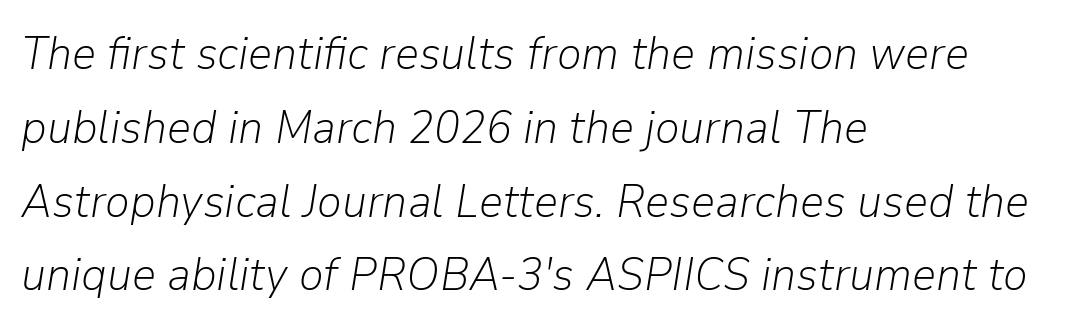
Q: Is the text bold? A: No.
Q: Is the text italic (slanted)? A: Yes, it leans right by about 9 degrees.
Q: Is the text underlined? A: No.
Q: How is the paragraph aligned? A: Left-aligned.
Q: Is the spacing between letters normal or unusually wide? A: Normal.
Q: Is the spacing between lines tight, normal or loose? A: Normal.
Q: Width (condensed, normal, or wide)? A: Normal.
Q: Stroke contrast? A: Low.
Q: x-height? A: Medium.
Q: Monospaced? A: No.
